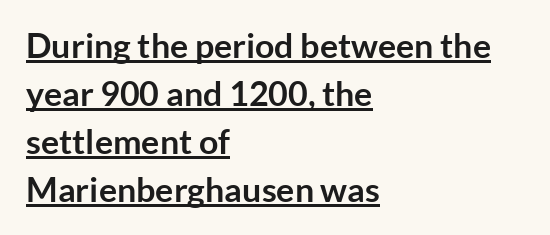
Alignment: flush left. Honestly, the row spacing looks completely unremarkable. On the weight axis this lands at bold, roughly 700. Emphasis is given by a line drawn under the lettering. Varying glyph widths throughout — classic text-font behaviour. Every character sits straight up, as roman type does.
